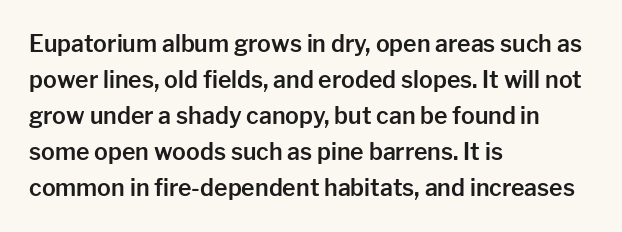
The image shows 23 px text type, upright; set left-aligned, normal line spacing (1.57x), normal letter spacing, not underlined.
